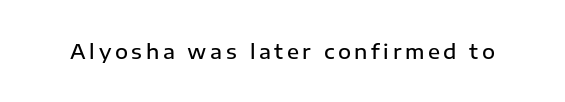
{"italic": "no", "bold": "semi", "underline": "no", "glyph_px": 20}
